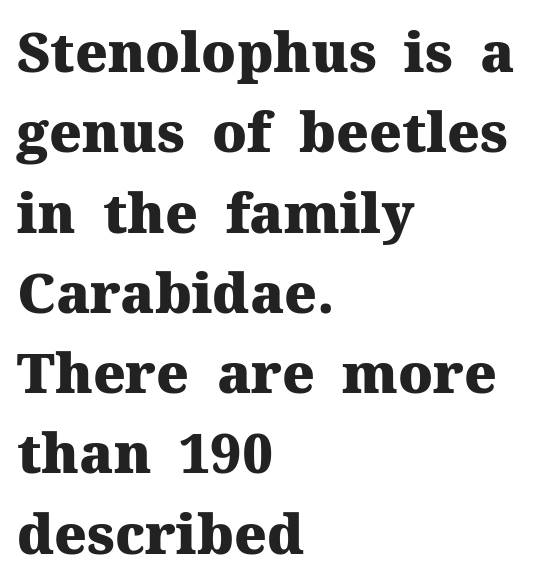
{"serif": "yes", "italic": "no", "bold": "yes", "weight": "heavy", "width": "normal", "stroke_contrast": "medium", "x_height": "medium", "monospaced": "no", "underline": "no", "align": "left", "line_spacing": "normal", "line_spacing_ratio": 1.46, "letter_spacing": "normal", "letter_spacing_em": 0.0, "glyph_px": 55}
